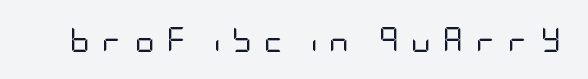
Q: Is the text bold? A: No.
Q: Is the text italic (slanted)? A: No, it is upright.
Q: Is the text underlined? A: No.
Q: Is the spacing between letters normal or unusually wide? A: Unusually wide.
